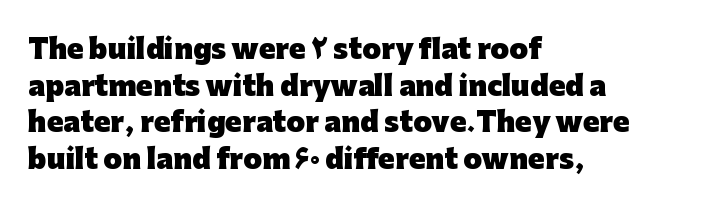
Q: Is the text bold? A: Yes.
Q: Is the text italic (slanted)? A: No, it is upright.
Q: Is the text underlined? A: No.
Q: How is the paragraph aligned? A: Left-aligned.
Q: Is the spacing between letters normal or unusually wide? A: Normal.
Q: Is the spacing between lines tight, normal or loose? A: Normal.
